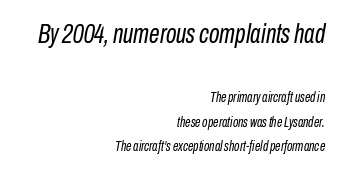
Q: Is the text bold? A: No.
Q: Is the text italic (slanted)? A: Yes, it leans right by about 10 degrees.
Q: Is the text underlined? A: No.
Q: How is the paragraph aligned? A: Right-aligned.
Q: Is the spacing between letters normal or unusually wide? A: Normal.
Q: Which block of text is set in a larger size, the first (top) or the second (bottom)? A: The first (top) one.
